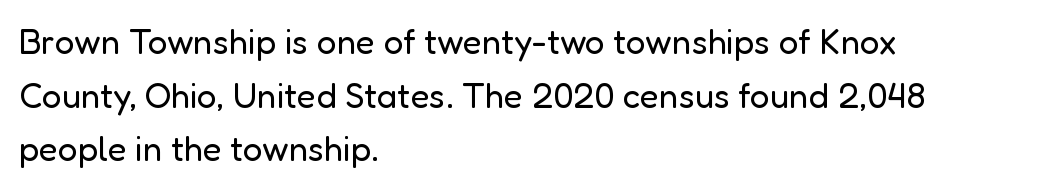
Q: Is the text bold? A: No.
Q: Is the text italic (slanted)? A: No, it is upright.
Q: Is the typeface a serif or a sans-serif typeface? A: Sans-serif.
Q: Is the text underlined? A: No.
Q: How is the paragraph aligned? A: Left-aligned.
Q: Is the spacing between letters normal or unusually wide? A: Normal.
Q: Is the spacing between lines tight, normal or loose? A: Normal.
Q: Width (condensed, normal, or wide)? A: Normal.
Q: Stroke contrast? A: Low.
Q: x-height? A: Medium.
Q: Monospaced? A: No.
